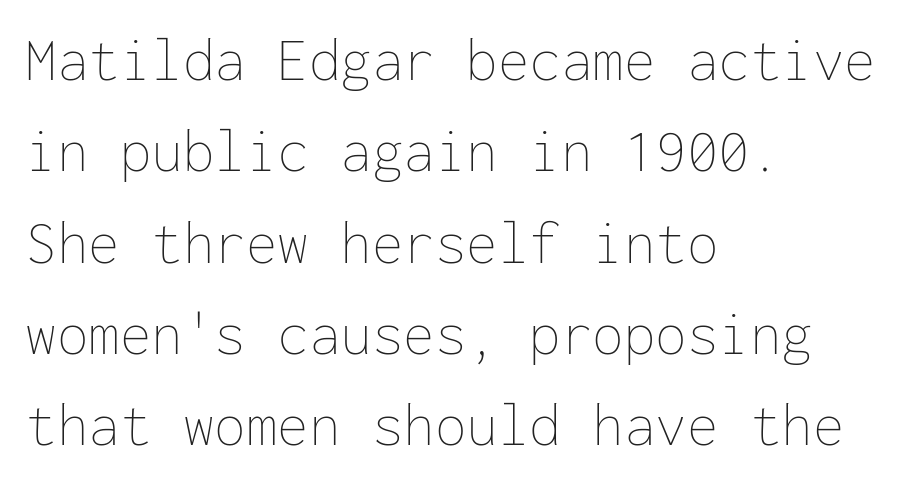
The axis of the letterforms is exactly vertical. Leading matches the norm, producing a regular column. Line starts are locked; line ends wander. A typesetter would call this monospace, since all characters share one set width. This sample uses plain, unmodified letter spacing.
